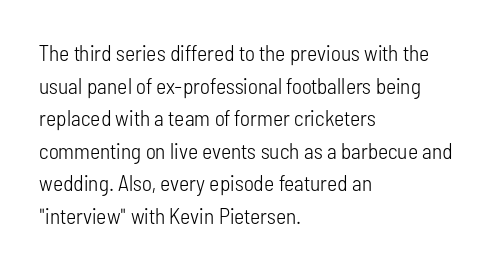
The image shows 22 px text type, upright; set left-aligned, normal line spacing (1.48x), normal letter spacing, not underlined.
